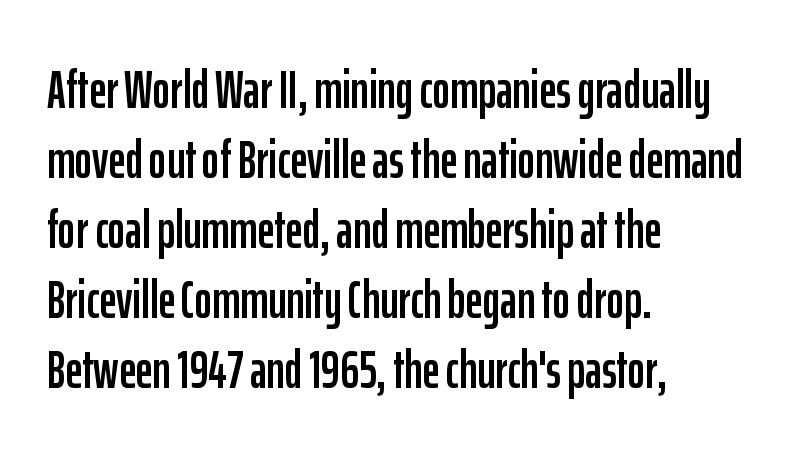
Q: Is the text italic (slanted)? A: No, it is upright.
Q: Is the typeface a serif or a sans-serif typeface? A: Sans-serif.
Q: Is the text underlined? A: No.
Q: How is the paragraph aligned? A: Left-aligned.
Q: Is the spacing between letters normal or unusually wide? A: Normal.
Q: Is the spacing between lines tight, normal or loose? A: Normal.
Q: Width (condensed, normal, or wide)? A: Condensed.
Q: Stroke contrast? A: Low.
Q: x-height? A: Medium.
Q: Monospaced? A: No.
